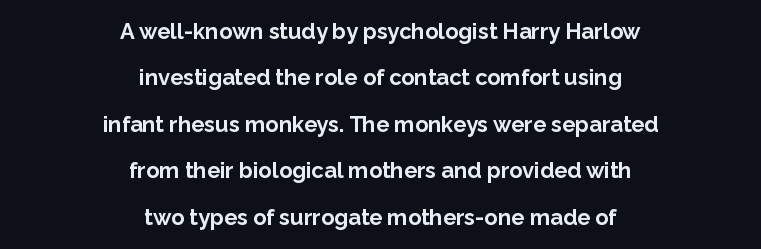
Q: Is the text bold? A: Yes.
Q: Is the text italic (slanted)? A: No, it is upright.
Q: Is the text underlined? A: No.
Q: How is the paragraph aligned? A: Centered.
Q: Is the spacing between letters normal or unusually wide? A: Normal.
Q: Is the spacing between lines tight, normal or loose? A: Loose.
